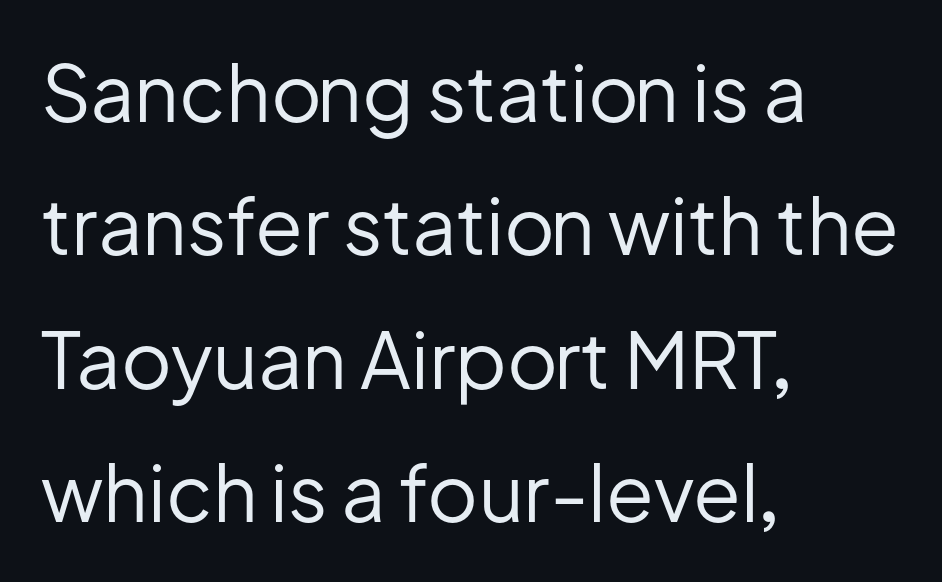
Q: Is the text bold? A: No.
Q: Is the text italic (slanted)? A: No, it is upright.
Q: Is the typeface a serif or a sans-serif typeface? A: Sans-serif.
Q: Is the text underlined? A: No.
Q: How is the paragraph aligned? A: Left-aligned.
Q: Is the spacing between letters normal or unusually wide? A: Normal.
Q: Width (condensed, normal, or wide)? A: Normal.
Q: Stroke contrast? A: Low.
Q: x-height? A: Medium.
Q: Monospaced? A: No.
